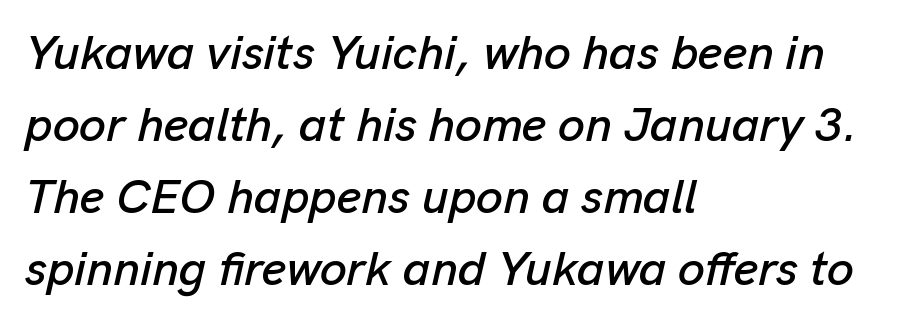
{"italic": "yes", "lean": "right", "slant_degrees": 13, "width": "normal", "stroke_contrast": "low", "x_height": "medium", "monospaced": "no", "underline": "no", "align": "left", "line_spacing": "normal", "line_spacing_ratio": 1.5, "letter_spacing": "normal", "letter_spacing_em": 0.0, "glyph_px": 48}
